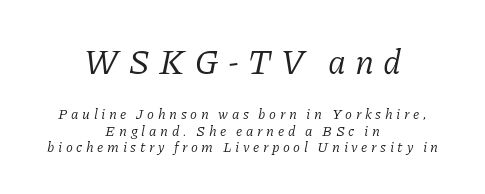
Glance below the letters and you will spot only blank space. These lines are rendered in a variable-pitch font. This reads as an unemphasized weight, regular at the heaviest. Old-style or modern, the face here clearly has serifs.
